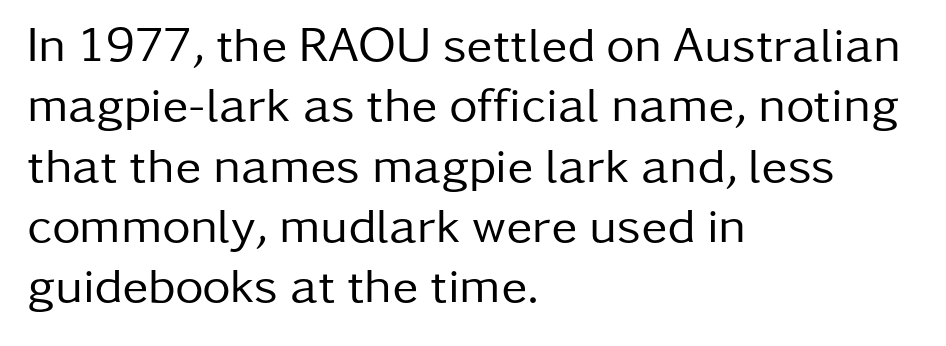
Check where the strokes stop: nothing finishes them off — pure sans. Ascenders rise straight up at ninety degrees. The letters look calm and open, with moderate or lighter stems. A clean baseline with only descenders dipping below it.
